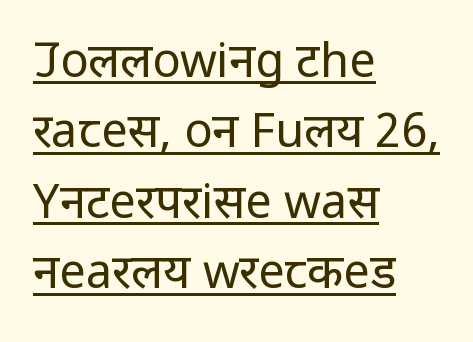
The image shows 47 px regular-weight, condensed sans-serif type, upright; set left-aligned, normal line spacing (1.5x), normal letter spacing, underlined; low stroke contrast and a large x-height.
